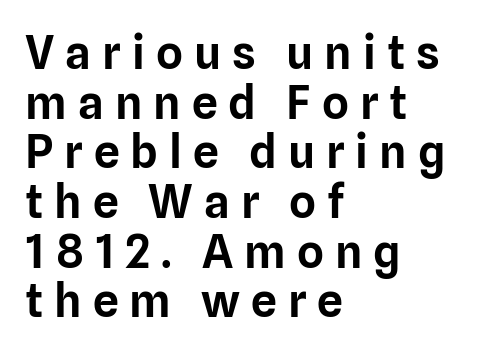
Q: Is the text italic (slanted)? A: No, it is upright.
Q: Is the typeface a serif or a sans-serif typeface? A: Sans-serif.
Q: Is the text underlined? A: No.
Q: How is the paragraph aligned? A: Left-aligned.
Q: Is the spacing between letters normal or unusually wide? A: Unusually wide.
Q: Is the spacing between lines tight, normal or loose? A: Tight.
Q: Width (condensed, normal, or wide)? A: Normal.
Q: Stroke contrast? A: Low.
Q: x-height? A: Medium.
Q: Monospaced? A: No.
